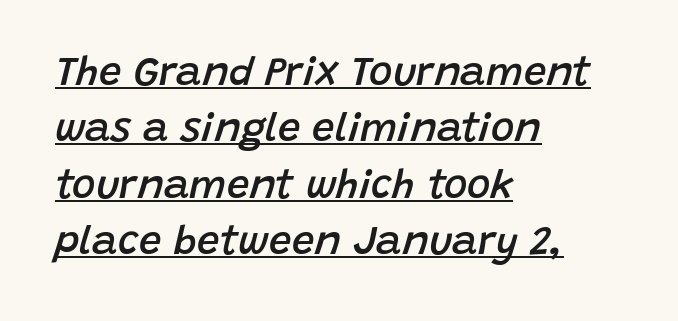
Honestly, the row spacing looks completely unremarkable. The paragraph has a hard left edge and a soft right edge. How are the letters spaced? Ordinarily, with no added tracking. The face used here is proportionally spaced, like ordinary book or web type. The rendering uses the underline text-decoration. The face used here is a semibold: visibly heavier than regular, lighter than bold.
